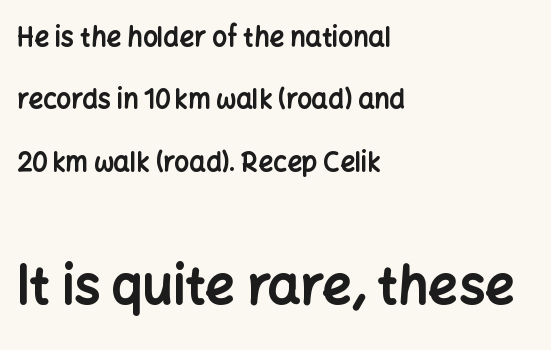
You could not count columns in this text — the font is proportionally spaced. Italic? Not at all — the glyphs are vertical. Each glyph is drawn with heavy, bold strokes. Lines of text with bare space underneath.
